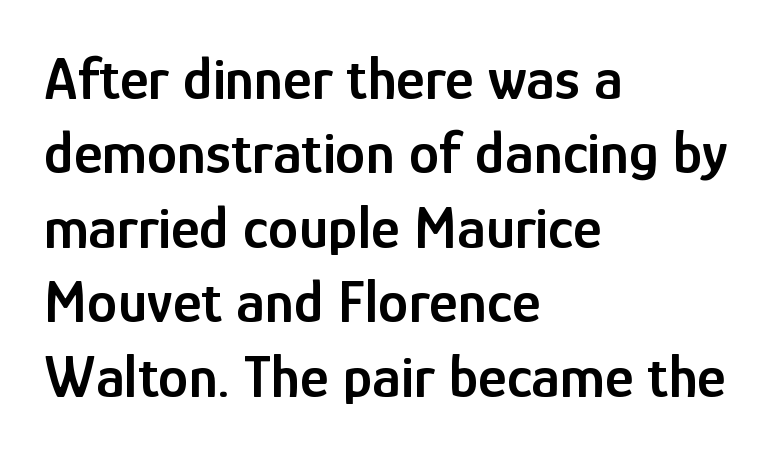
Q: Is the text bold? A: Semi-bold.
Q: Is the text italic (slanted)? A: No, it is upright.
Q: Is the typeface a serif or a sans-serif typeface? A: Sans-serif.
Q: Is the text underlined? A: No.
Q: How is the paragraph aligned? A: Left-aligned.
Q: Is the spacing between letters normal or unusually wide? A: Normal.
Q: Width (condensed, normal, or wide)? A: Condensed.
Q: Stroke contrast? A: Low.
Q: x-height? A: Medium.
Q: Monospaced? A: No.
